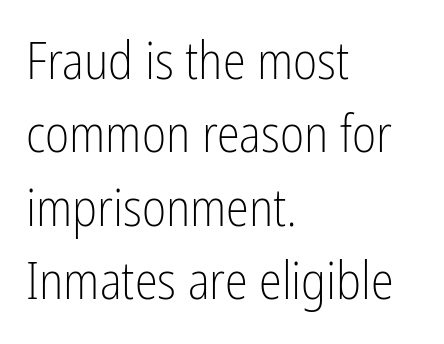
Q: Is the text bold? A: No.
Q: Is the text italic (slanted)? A: No, it is upright.
Q: Is the typeface a serif or a sans-serif typeface? A: Sans-serif.
Q: Is the text underlined? A: No.
Q: How is the paragraph aligned? A: Left-aligned.
Q: Is the spacing between letters normal or unusually wide? A: Normal.
Q: Is the spacing between lines tight, normal or loose? A: Normal.
Q: Width (condensed, normal, or wide)? A: Condensed.
Q: Stroke contrast? A: Low.
Q: x-height? A: Medium.
Q: Monospaced? A: No.
